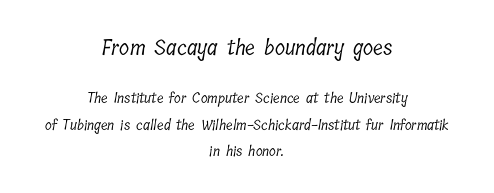
The setting favours the middle, as headings and verse often do. This sample uses plain, unmodified letter spacing. The rendering shrinks the type as you move from the upper chunk to the lower. No extra ink here — the face is not bold. The space directly below the letters is spotless.
